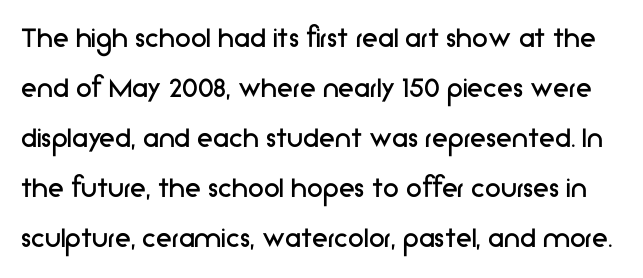
The image shows 32 px regular-weight sans-serif type, upright; set normal line spacing (1.56x), normal letter spacing, not underlined; low stroke contrast and a medium x-height.
